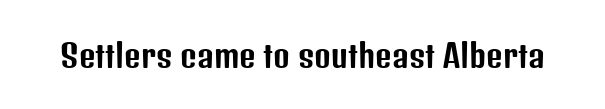
{"serif": "no", "italic": "no", "width": "condensed", "stroke_contrast": "low", "x_height": "medium", "monospaced": "no", "underline": "no", "letter_spacing": "normal", "letter_spacing_em": 0.0, "glyph_px": 32}
